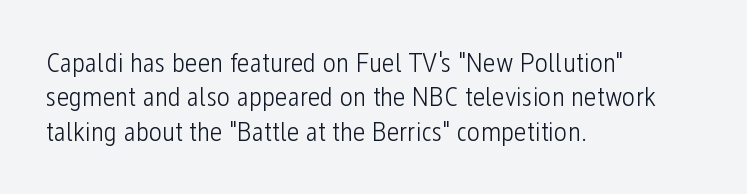
The passage shown has conventional tracking throughout. Notice how the passage keeps a crisp vertical edge on the left only. A typesetter would call this proportional, since set widths differ per character. You can tell it's not italic because the verticals are truly vertical. Think standard paragraph weight, or any step lighter than that.
